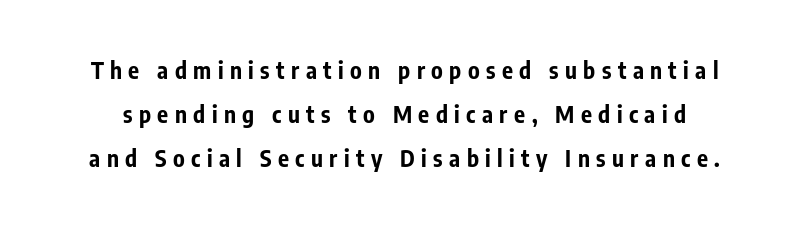
Widely set lines give the paragraph a tall, airy silhouette. Only glyphs here, with clear space below each row. Every letter is thick-stroked: bold, no question. Between one letter and the next there's a generous, obvious gap. Posture: vertical.
